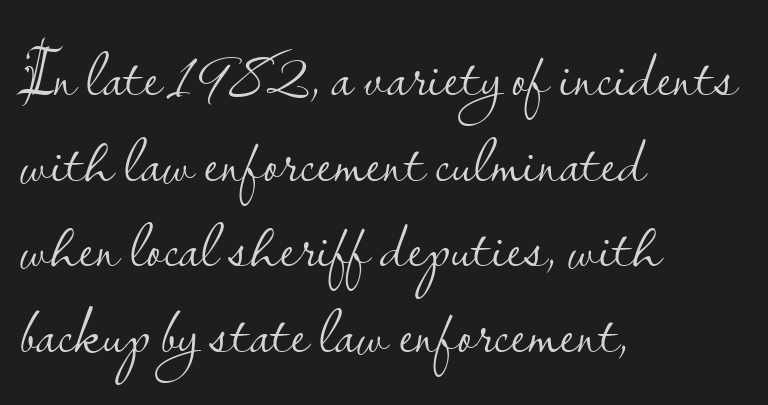
Character widths vary here, with narrow letters taking less room than wide ones. What's the leading like? Ordinary, nothing unusual. Notice how the passage keeps a crisp vertical edge on the left only.
